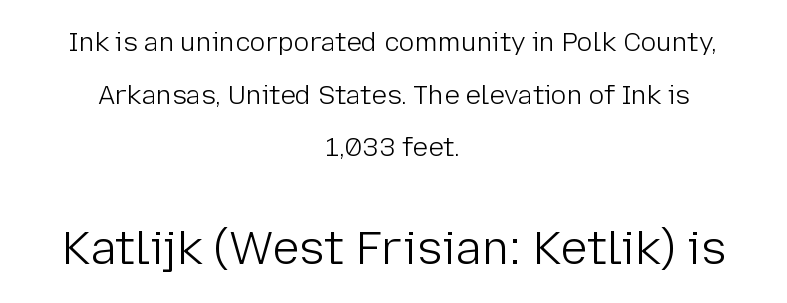
This sample is center-justified, so both line endings float freely. A typesetter would mark this as roman, not italic. The specimen omits any rule beneath the text block's lines. Spacing between characters is what you'd get straight out of the box.
